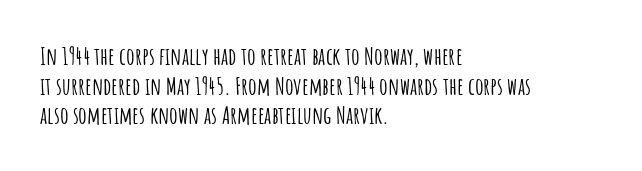
{"italic": "no", "underline": "no", "align": "left", "line_spacing_ratio": 1.23, "letter_spacing": "normal", "letter_spacing_em": 0.0, "glyph_px": 24}
